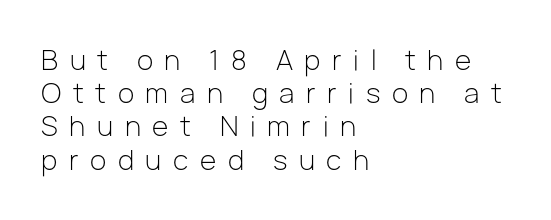
Q: Is the text bold? A: No.
Q: Is the text italic (slanted)? A: No, it is upright.
Q: Is the text underlined? A: No.
Q: How is the paragraph aligned? A: Left-aligned.
Q: Is the spacing between letters normal or unusually wide? A: Unusually wide.
